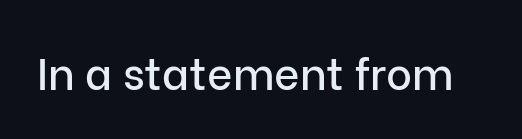
The image shows 44 px sans-serif type, upright; set normal letter spacing, not underlined; low stroke contrast and a medium x-height.
